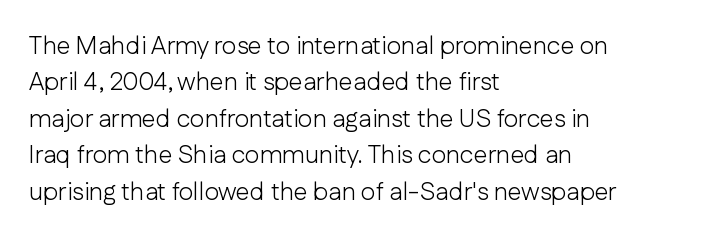
Q: Is the text bold? A: No.
Q: Is the text italic (slanted)? A: No, it is upright.
Q: Is the text underlined? A: No.
Q: How is the paragraph aligned? A: Left-aligned.
Q: Is the spacing between letters normal or unusually wide? A: Normal.
Q: Is the spacing between lines tight, normal or loose? A: Normal.
